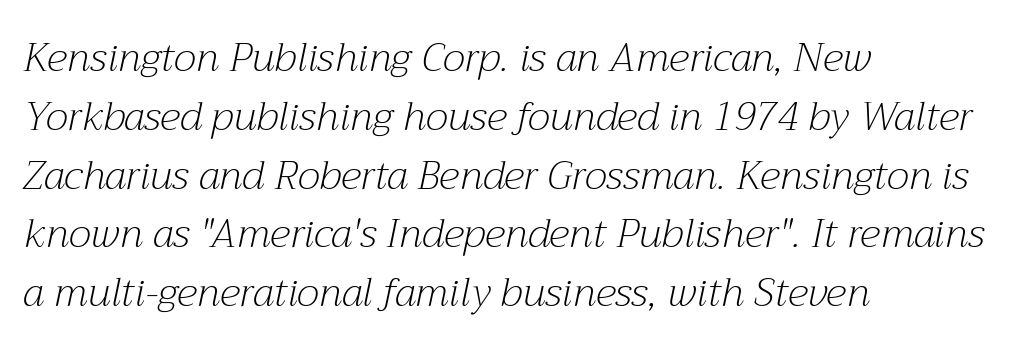
Regular leading. This sample is left-justified, so line endings fall wherever the words run out. Looks like regular typesetting: each glyph gets only the width it needs. Letterform terminals end in serifs throughout the passage. Words appear dense and cohesive because spacing is normal. An italicized treatment has been applied to the whole sample.
